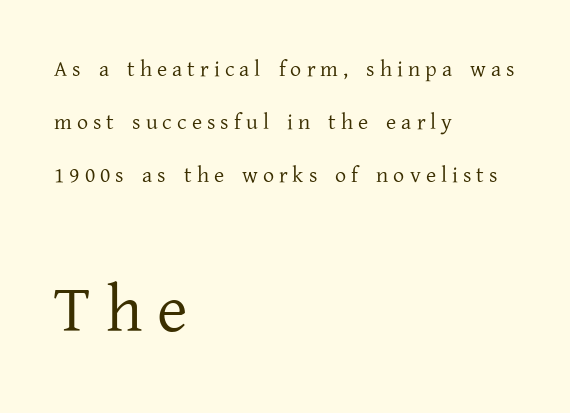
The image shows 66 px regular-weight serif type, upright; set left-aligned, loose line spacing (2.4x), unusually wide letter spacing (+0.23 em), not underlined; the second (bottom) block is 3.0x larger; low stroke contrast and a medium x-height.
